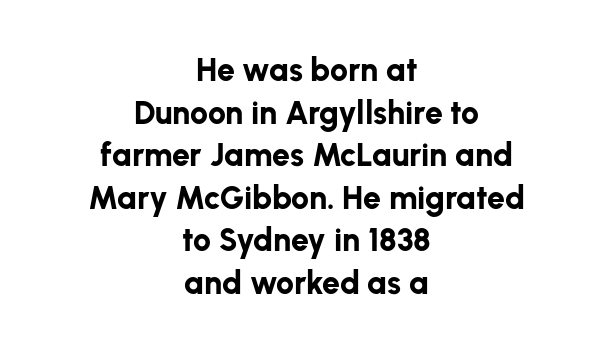
Q: Is the text bold? A: Yes.
Q: Is the text italic (slanted)? A: No, it is upright.
Q: Is the typeface a serif or a sans-serif typeface? A: Sans-serif.
Q: Is the text underlined? A: No.
Q: How is the paragraph aligned? A: Centered.
Q: Is the spacing between letters normal or unusually wide? A: Normal.
Q: Is the spacing between lines tight, normal or loose? A: Normal.
Q: Width (condensed, normal, or wide)? A: Normal.
Q: Stroke contrast? A: Low.
Q: x-height? A: Medium.
Q: Monospaced? A: No.
